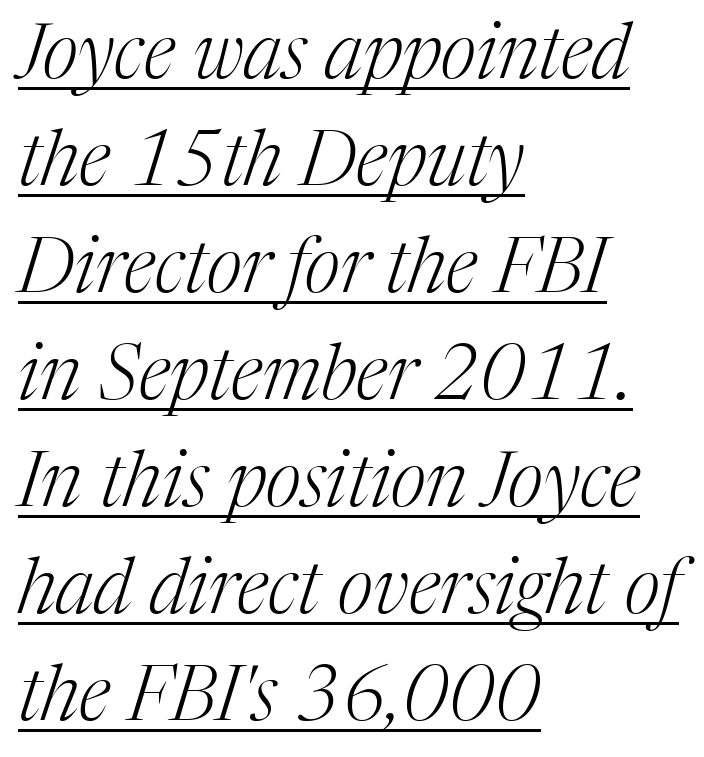
A typesetter would call this zero additional tracking. The font family rendered here belongs to the serif group. Each stroke keeps to a modest, everyday thickness or less. Emphasis-style slanted type is in use. Quick note: underline on. The passage is arranged the way most books set body copy — flush left.
